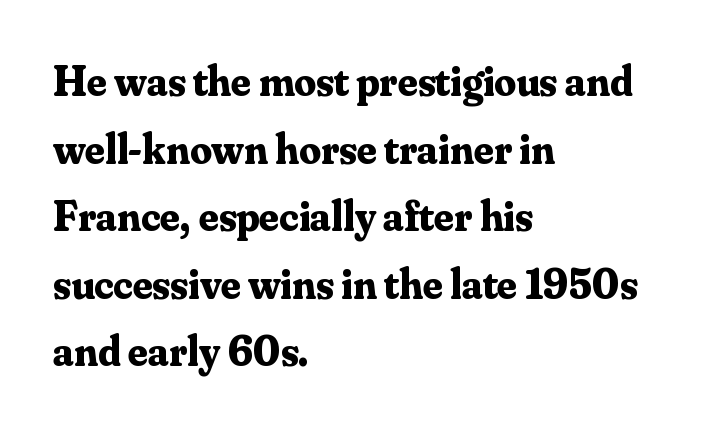
The letters carry serifs — small finishing strokes at the ends of their stems. Between one letter and the next there's only the usual sliver of space. In terms of posture, this sample is upright. Every row of glyphs begins at an identical x-position on the left.
